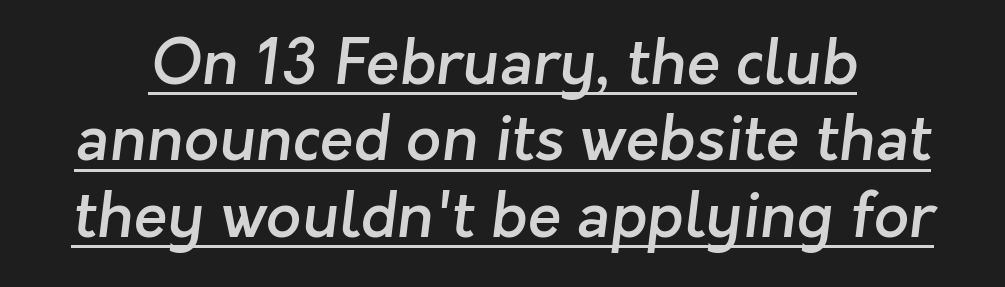
The image shows 62 px semibold sans-serif type; set line spacing 1.23x, normal letter spacing, underlined; low stroke contrast and a medium x-height.
